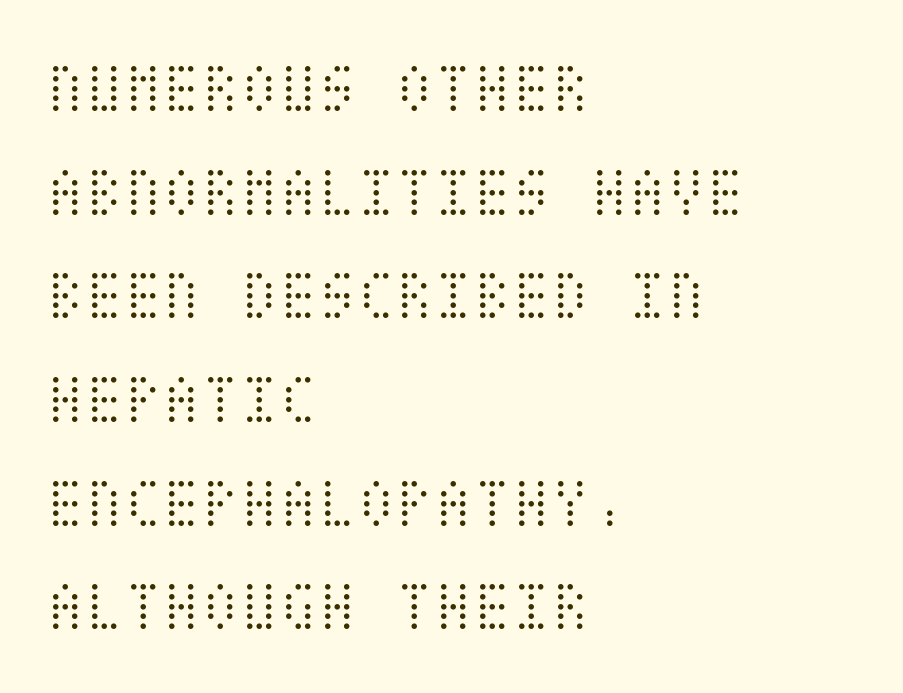
Q: Is the text bold? A: No.
Q: Is the text italic (slanted)? A: No, it is upright.
Q: Is the text underlined? A: No.
Q: How is the paragraph aligned? A: Left-aligned.
Q: Is the spacing between letters normal or unusually wide? A: Normal.
Q: Is the spacing between lines tight, normal or loose? A: Normal.
Q: Width (condensed, normal, or wide)? A: Condensed.
Q: Stroke contrast? A: Medium.
Q: x-height? A: Large.
